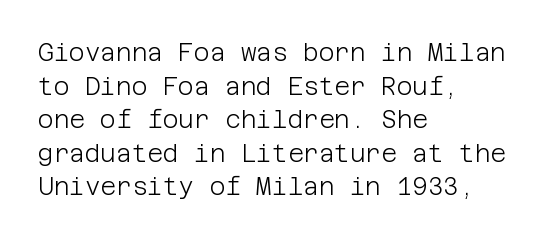
Does the copy run flush right? No — it runs flush left. Does extra space separate the letters? No, they use regular spacing. The letters look calm and open, with moderate or lighter stems. Beneath every word, the page is bare. Normally led — the rows are evenly, conventionally spaced.
